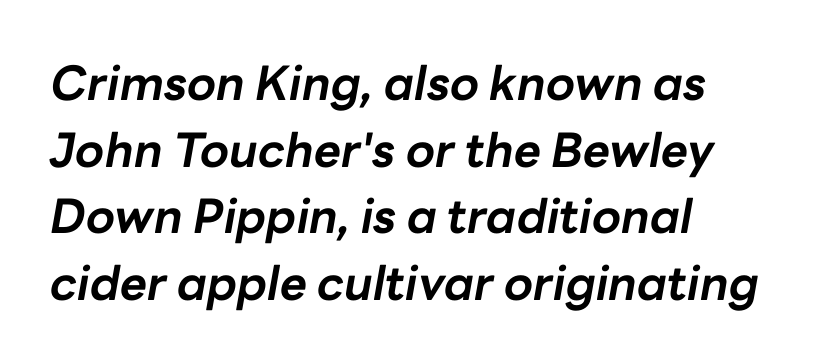
The image shows 47 px bold type, italic (leaning right); set left-aligned, normal line spacing (1.42x), normal letter spacing, not underlined; low stroke contrast and a medium x-height.
